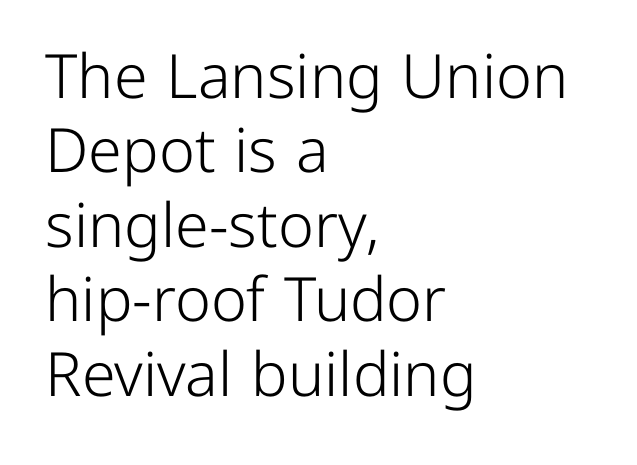
The type sits square on the baseline with zero lean. Character widths vary here, with narrow letters taking less room than wide ones. Descenders are the only things crossing below the line. Look at the bottom of the vertical strokes: they stop flat, with no serifs. The strokes carry an ordinary text weight at most.
